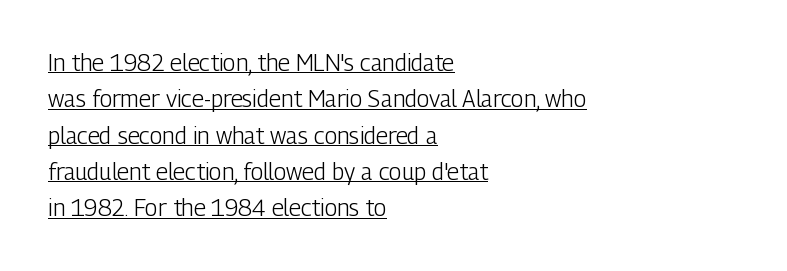
Q: Is the text bold? A: No.
Q: Is the text italic (slanted)? A: No, it is upright.
Q: Is the text underlined? A: Yes.
Q: How is the paragraph aligned? A: Left-aligned.
Q: Is the spacing between letters normal or unusually wide? A: Normal.
Q: Is the spacing between lines tight, normal or loose? A: Normal.
